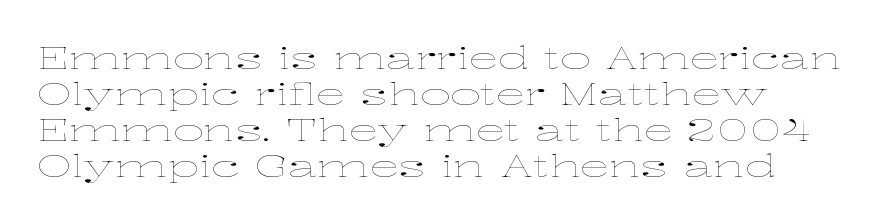
{"italic": "no", "bold": "no", "weight": "thin", "width": "wide", "stroke_contrast": "low", "x_height": "medium", "monospaced": "no", "underline": "no", "line_spacing_ratio": 1.2, "letter_spacing": "normal", "letter_spacing_em": 0.0, "glyph_px": 30}
